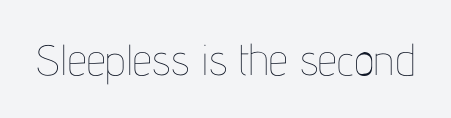
{"italic": "no", "bold": "no", "weight": "thin", "width": "condensed", "stroke_contrast": "low", "x_height": "medium", "monospaced": "no", "underline": "no", "letter_spacing": "normal", "letter_spacing_em": 0.0, "glyph_px": 43}
